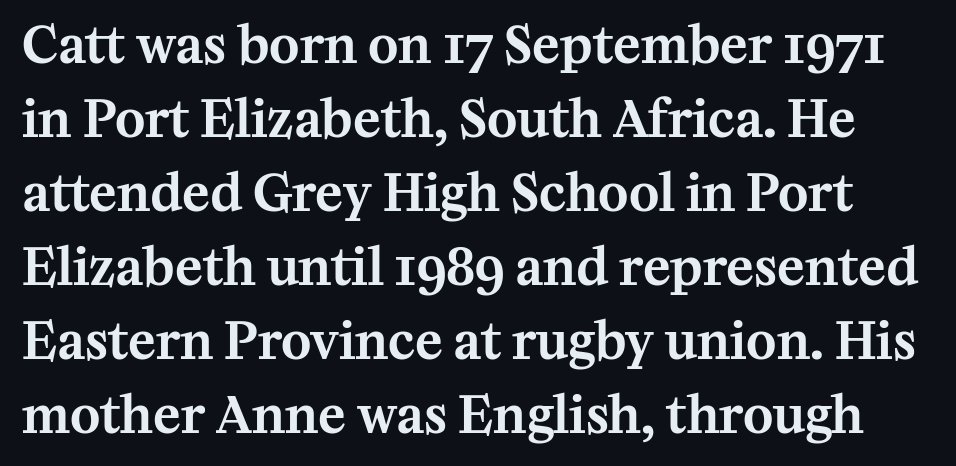
{"serif": "yes", "italic": "no", "width": "normal", "stroke_contrast": "medium", "x_height": "medium", "monospaced": "no", "underline": "no", "line_spacing": "normal", "line_spacing_ratio": 1.45, "letter_spacing": "normal", "letter_spacing_em": 0.0, "glyph_px": 51}
